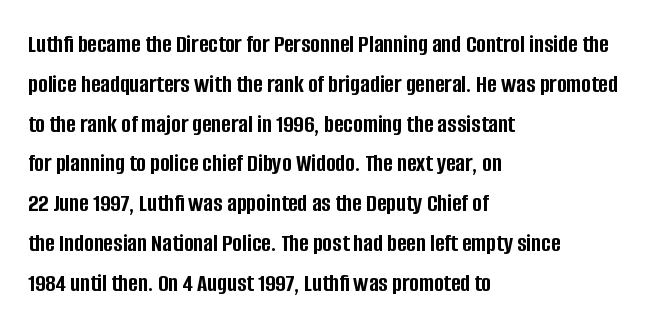
Q: Is the text bold? A: Yes.
Q: Is the text italic (slanted)? A: No, it is upright.
Q: Is the text underlined? A: No.
Q: How is the paragraph aligned? A: Left-aligned.
Q: Is the spacing between letters normal or unusually wide? A: Normal.
Q: Is the spacing between lines tight, normal or loose? A: Normal.
